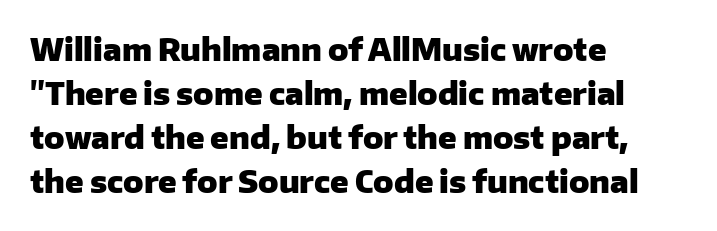
The image shows 30 px heavy sans-serif type, upright; set left-aligned, normal line spacing (1.47x), normal letter spacing, not underlined; low stroke contrast and a medium x-height.
